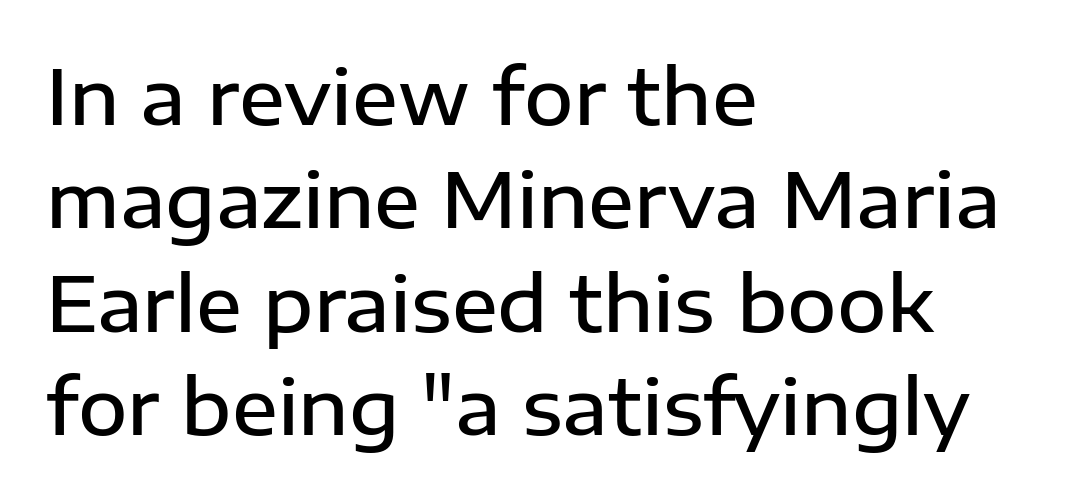
I'd call this a sans setting — the letters go barefoot. What stands out about the letter spacing? Nothing — it is the standard amount. Do the characters align in a grid? No, the font is proportional. This rendering uses left alignment, leaving the right contour irregular. This block has exactly the height ordinary leading produces. Its strokes are somewhat broadened, the hallmark of semibold type.
